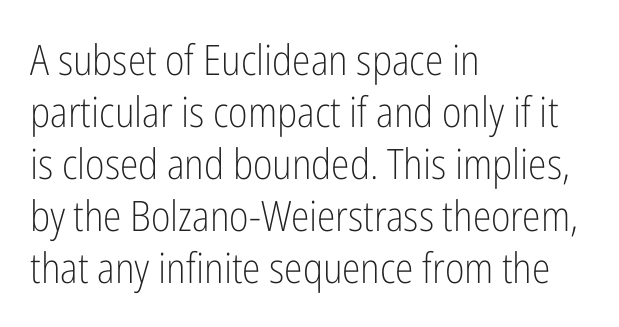
{"serif": "no", "italic": "no", "bold": "no", "weight": "light", "width": "condensed", "stroke_contrast": "low", "x_height": "medium", "monospaced": "no", "underline": "no", "align": "left", "line_spacing_ratio": 1.24, "letter_spacing": "normal", "letter_spacing_em": 0.0, "glyph_px": 42}
